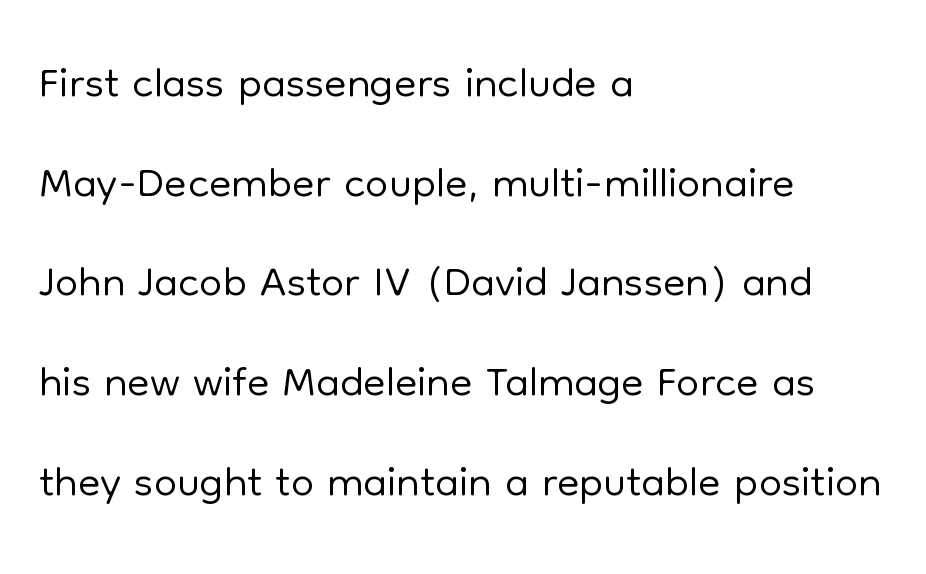
Q: Is the text bold? A: No.
Q: Is the text italic (slanted)? A: No, it is upright.
Q: Is the typeface a serif or a sans-serif typeface? A: Sans-serif.
Q: Is the text underlined? A: No.
Q: How is the paragraph aligned? A: Left-aligned.
Q: Is the spacing between letters normal or unusually wide? A: Normal.
Q: Is the spacing between lines tight, normal or loose? A: Normal.
Q: Width (condensed, normal, or wide)? A: Normal.
Q: Stroke contrast? A: Low.
Q: x-height? A: Medium.
Q: Monospaced? A: No.
